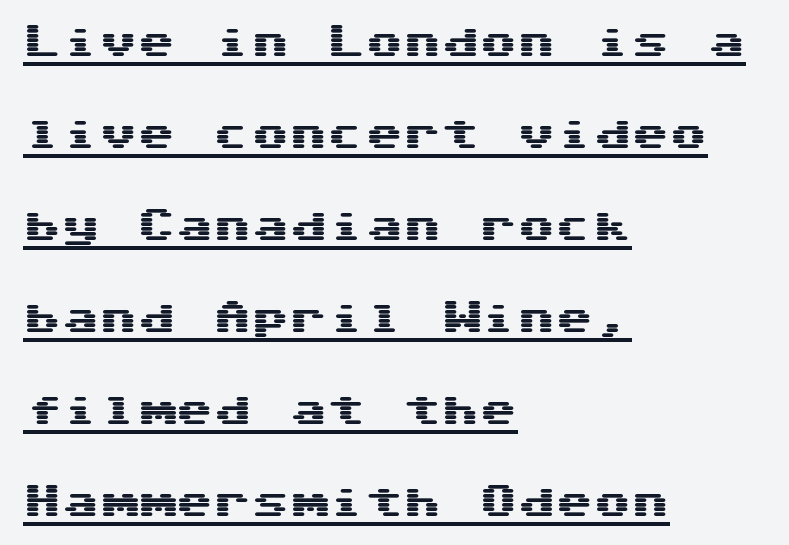
{"serif": "no", "italic": "no", "width": "wide", "stroke_contrast": "medium", "x_height": "medium", "monospaced": "yes", "underline": "yes", "align": "left", "line_spacing": "loose", "line_spacing_ratio": 2.42, "letter_spacing": "normal", "letter_spacing_em": 0.0, "glyph_px": 38}
